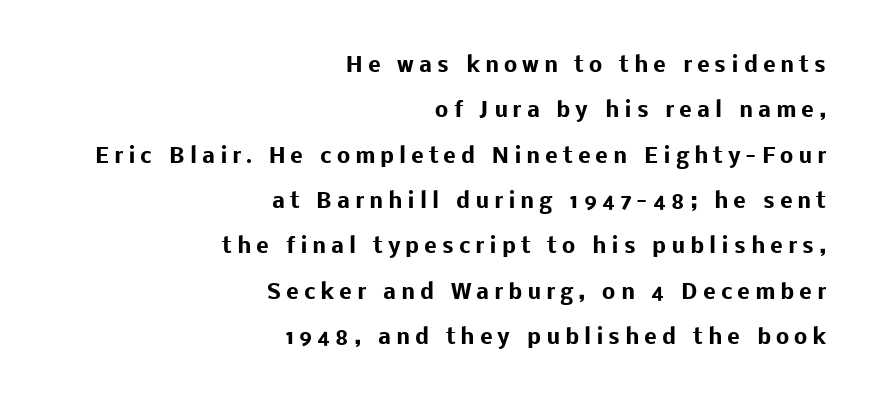
The rendering uses a large line-height, opening up the rows. A typesetter would mark this as roman, not italic. All the whitespace from short lines collects on the left. Rule under the text: the space is simply empty. You'd pick this weight for a headline — it's a proper bold. Students, note that the glyphs here are deliberately spaced far apart.
